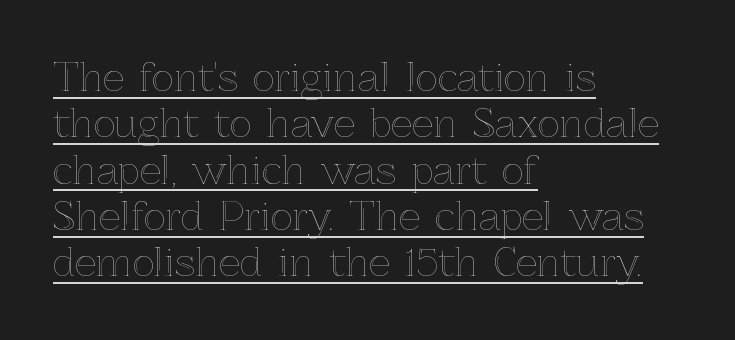
{"italic": "no", "width": "normal", "x_height": "medium", "monospaced": "no", "underline": "yes", "align": "left", "line_spacing_ratio": 1.22, "letter_spacing": "normal", "letter_spacing_em": 0.0, "glyph_px": 38}
